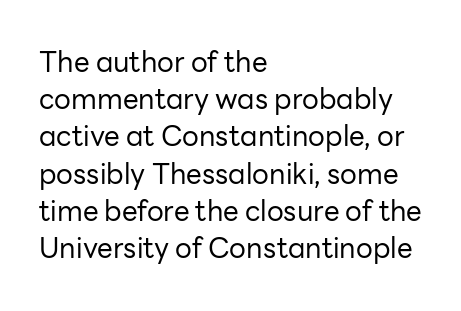
Descender tails drop into unmarked territory. Check where the strokes stop: nothing finishes them off — pure sans. Think of a printed novel: that variable character pitch is what you see here. The typography opts for an upright posture over an oblique one.
